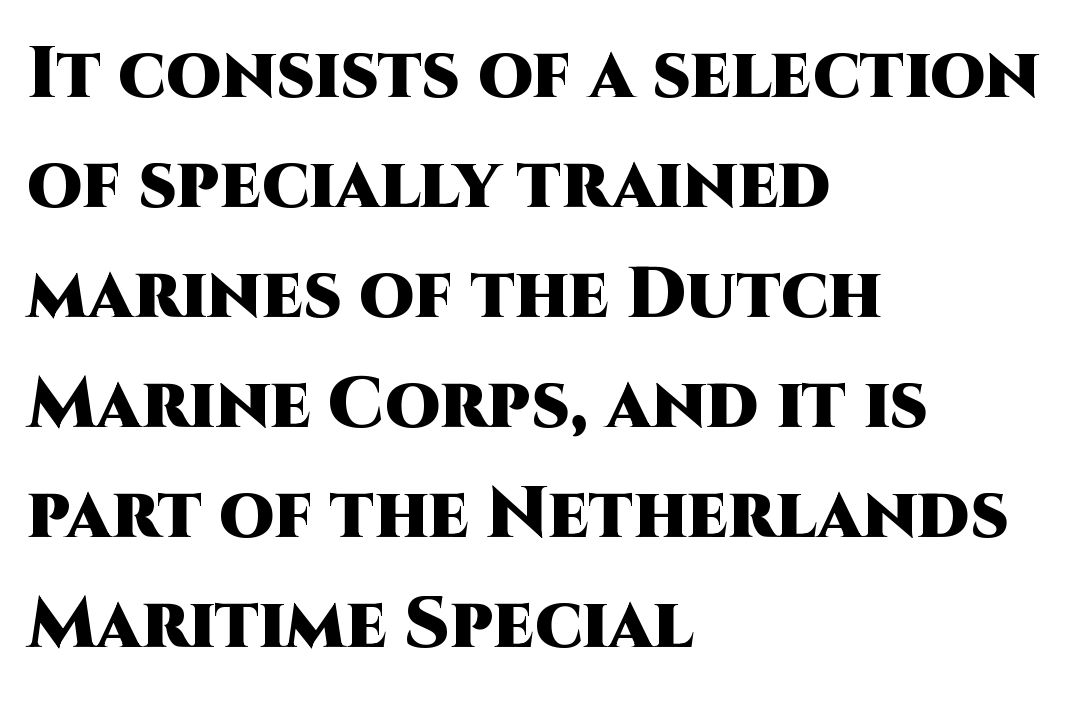
The image shows 71 px heavy sans-serif type, upright; set left-aligned, normal line spacing (1.55x), normal letter spacing, not underlined; high stroke contrast and a large x-height.
